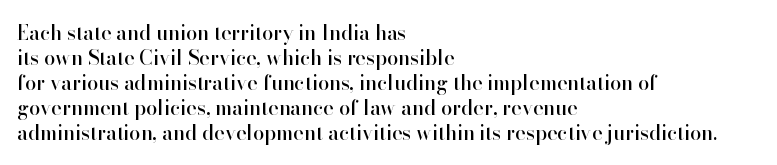
{"italic": "no", "underline": "no", "align": "left", "line_spacing": "normal", "line_spacing_ratio": 1.25, "letter_spacing": "normal", "letter_spacing_em": 0.0, "glyph_px": 20}
